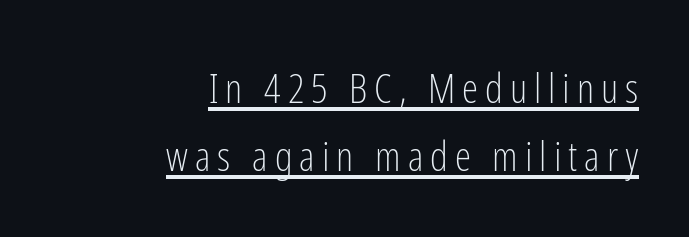
{"serif": "no", "italic": "no", "bold": "no", "weight": "light", "width": "condensed", "stroke_contrast": "low", "x_height": "medium", "monospaced": "no", "underline": "yes", "align": "right", "line_spacing": "normal", "line_spacing_ratio": 1.65, "glyph_px": 41}
